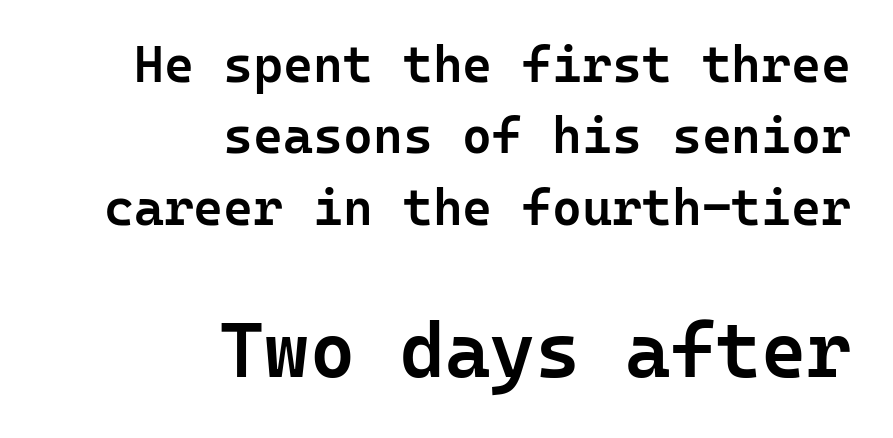
This sample has the even, mechanical cadence of fixed-width lettering. No word sits above an underline. The typesetting leans somewhat heavy: a semibold. The line-height multiplier appears to be the usual default. Line ends are locked; line starts wander.
